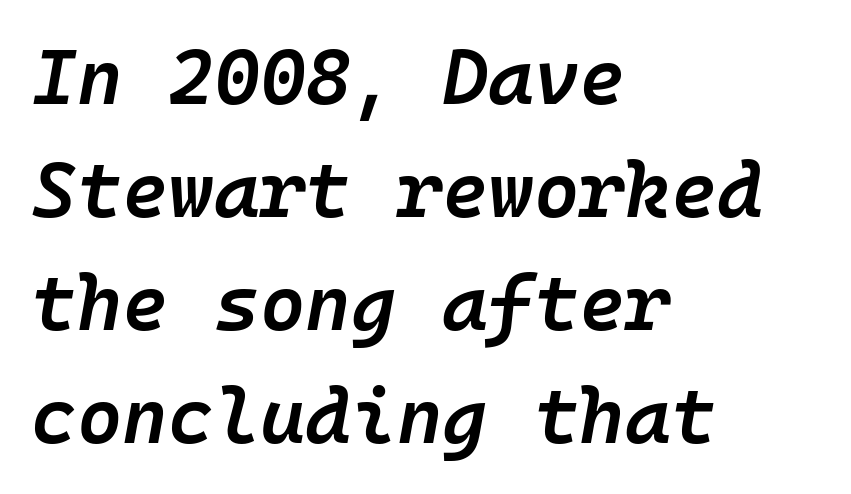
The image shows 78 px semibold type, italic (leaning right), monospaced; set left-aligned, normal line spacing (1.45x), normal letter spacing, not underlined; low stroke contrast and a medium x-height.
